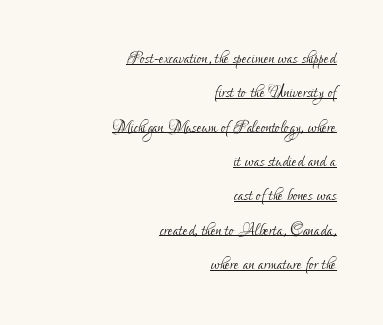
{"bold": "no", "underline": "yes", "align": "right", "line_spacing": "normal", "line_spacing_ratio": 1.56, "letter_spacing": "normal", "letter_spacing_em": 0.0, "glyph_px": 22}
